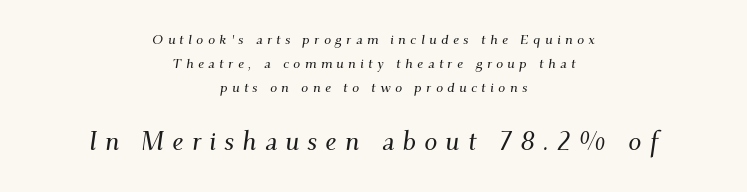
Q: Is the text italic (slanted)? A: Yes, it leans right by about 9 degrees.
Q: Is the text underlined? A: No.
Q: How is the paragraph aligned? A: Centered.
Q: Is the spacing between letters normal or unusually wide? A: Unusually wide.
Q: Which block of text is set in a larger size, the first (top) or the second (bottom)? A: The second (bottom) one.
